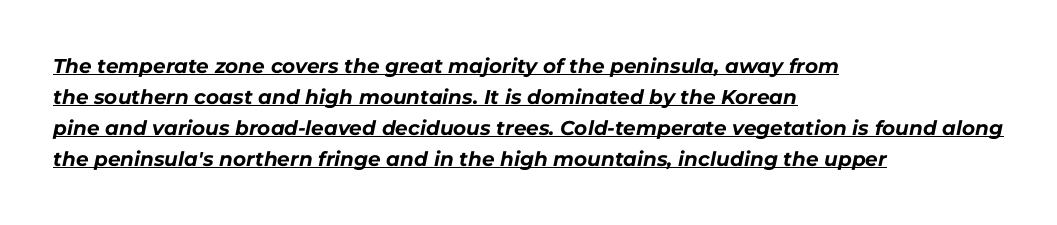
Q: Is the text bold? A: Yes.
Q: Is the text italic (slanted)? A: Yes, it leans right by about 11 degrees.
Q: Is the text underlined? A: Yes.
Q: How is the paragraph aligned? A: Left-aligned.
Q: Is the spacing between letters normal or unusually wide? A: Normal.
Q: Is the spacing between lines tight, normal or loose? A: Normal.
